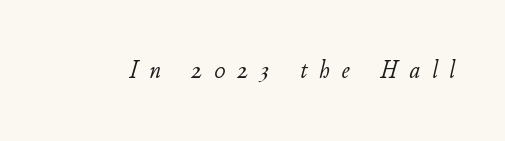
Q: Is the text bold? A: No.
Q: Is the text italic (slanted)? A: Yes, it leans right by about 11 degrees.
Q: Is the text underlined? A: No.
Q: Is the spacing between letters normal or unusually wide? A: Unusually wide.
